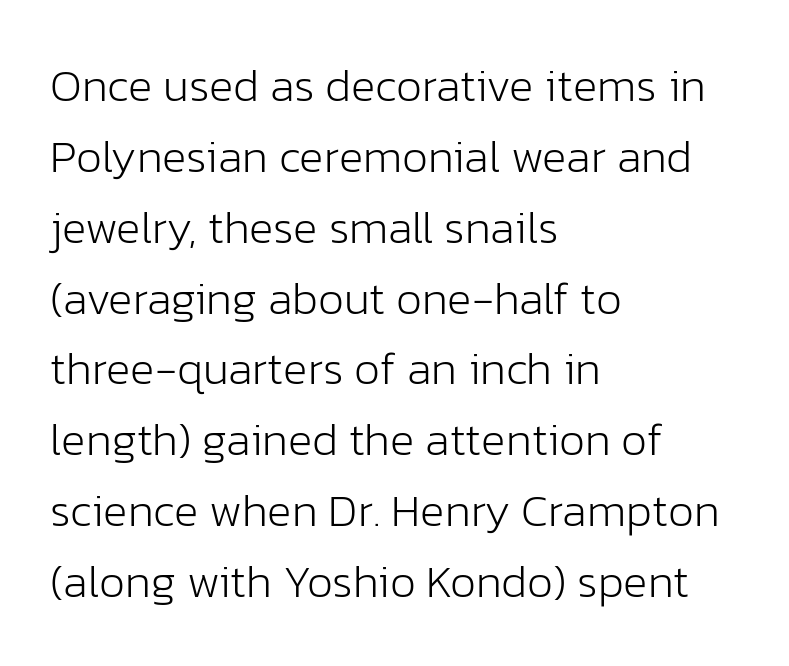
The image shows 46 px light sans-serif type, upright; set left-aligned, normal line spacing (1.54x), normal letter spacing, not underlined; low stroke contrast and a medium x-height.
